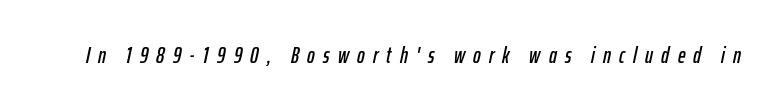
Q: Is the text italic (slanted)? A: Yes, it leans right by about 12 degrees.
Q: Is the text underlined? A: No.
Q: Is the spacing between letters normal or unusually wide? A: Unusually wide.
